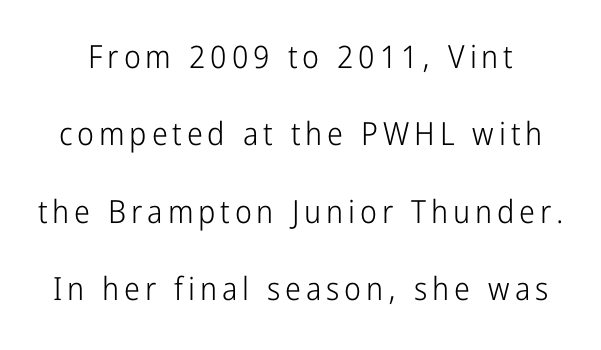
Q: Is the text bold? A: No.
Q: Is the text italic (slanted)? A: No, it is upright.
Q: Is the typeface a serif or a sans-serif typeface? A: Sans-serif.
Q: Is the text underlined? A: No.
Q: Is the spacing between lines tight, normal or loose? A: Loose.
Q: Width (condensed, normal, or wide)? A: Condensed.
Q: Stroke contrast? A: Low.
Q: x-height? A: Medium.
Q: Monospaced? A: No.
